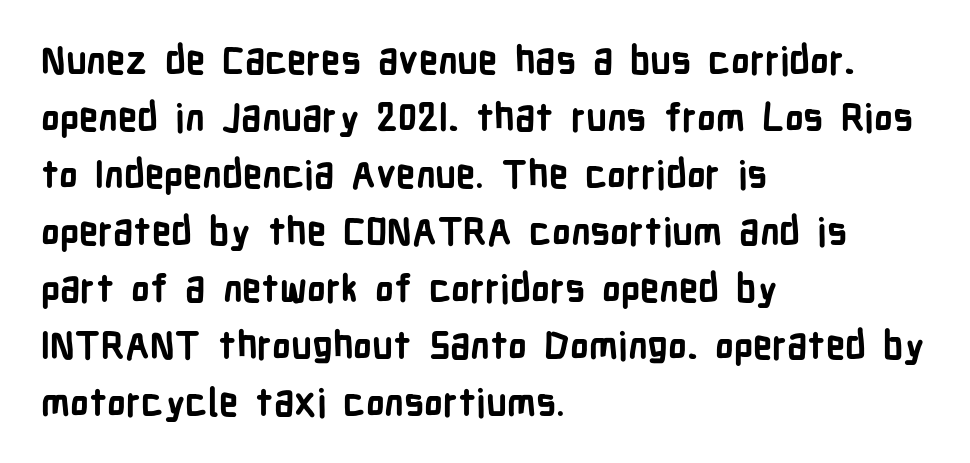
The image shows 38 px bold, condensed sans-serif type, upright; set left-aligned, normal line spacing (1.5x), normal letter spacing, not underlined; low stroke contrast and a medium x-height.
